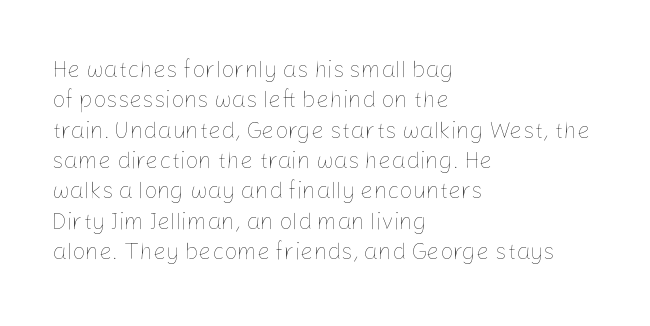
Q: Is the text bold? A: No.
Q: Is the text italic (slanted)? A: No, it is upright.
Q: Is the text underlined? A: No.
Q: How is the paragraph aligned? A: Left-aligned.
Q: Is the spacing between letters normal or unusually wide? A: Normal.
Q: Is the spacing between lines tight, normal or loose? A: Normal.
